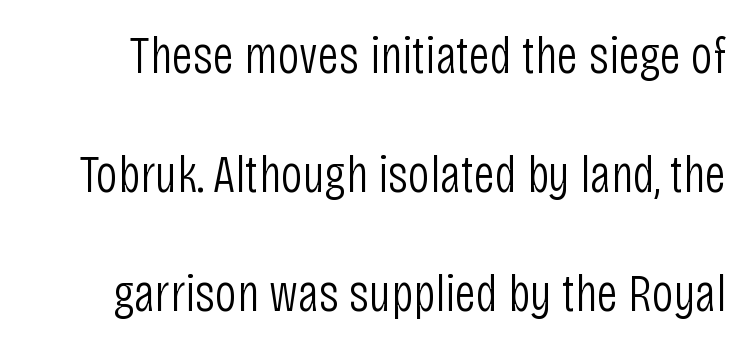
The image shows 54 px light, condensed sans-serif type, upright; set loose line spacing (2.2x), normal letter spacing, not underlined; low stroke contrast and a large x-height.
